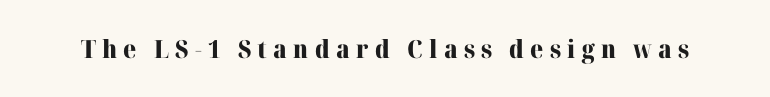
There is plenty of visible air inserted between adjacent glyphs. When letters stand straight like this, we call the style roman or upright. Letters rest on an invisible, unmarked baseline. Compared with an ordinary text face, these strokes are far heavier — a full bold.
